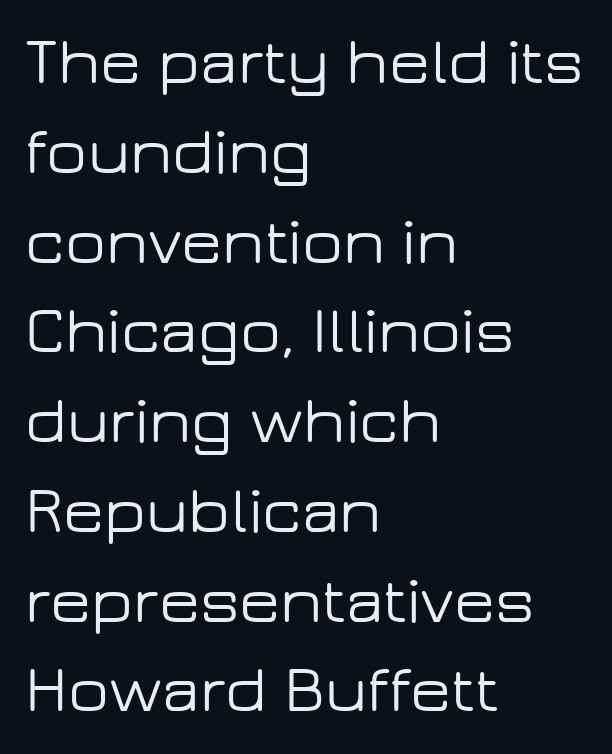
The image shows 67 px wide sans-serif type, upright; set left-aligned, normal line spacing (1.34x), normal letter spacing, not underlined; low stroke contrast and a medium x-height.
